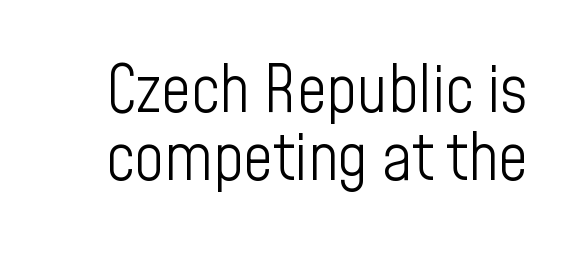
{"serif": "no", "italic": "no", "bold": "no", "weight": "light", "width": "condensed", "stroke_contrast": "low", "x_height": "medium", "monospaced": "no", "underline": "no", "line_spacing": "tight", "line_spacing_ratio": 1.04, "letter_spacing": "normal", "letter_spacing_em": 0.0, "glyph_px": 65}
